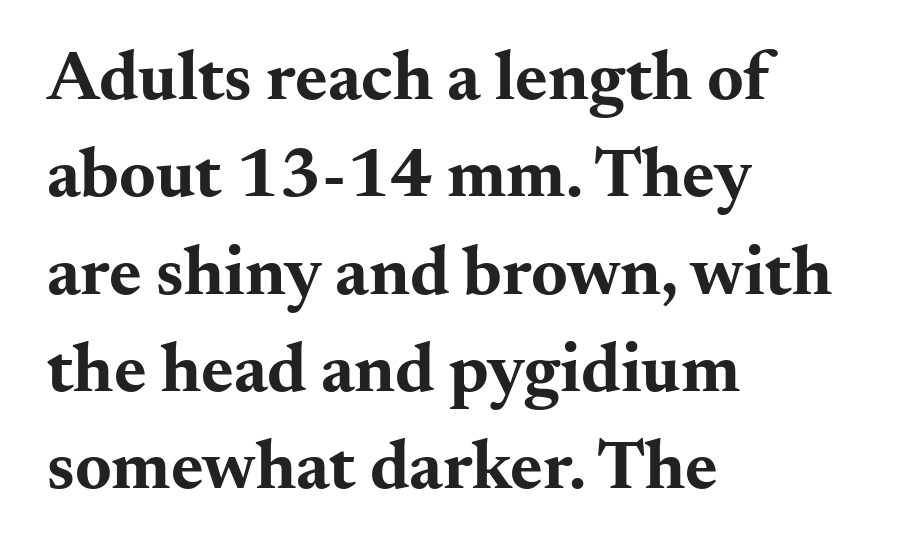
Letterform terminals end in serifs throughout the passage. Horizontal alignment here is leftward, the default for most running prose. If you drew a line through each stem, it would be perfectly vertical. Plain, unruled lines of type. This is heavy type, rendered in bold.
